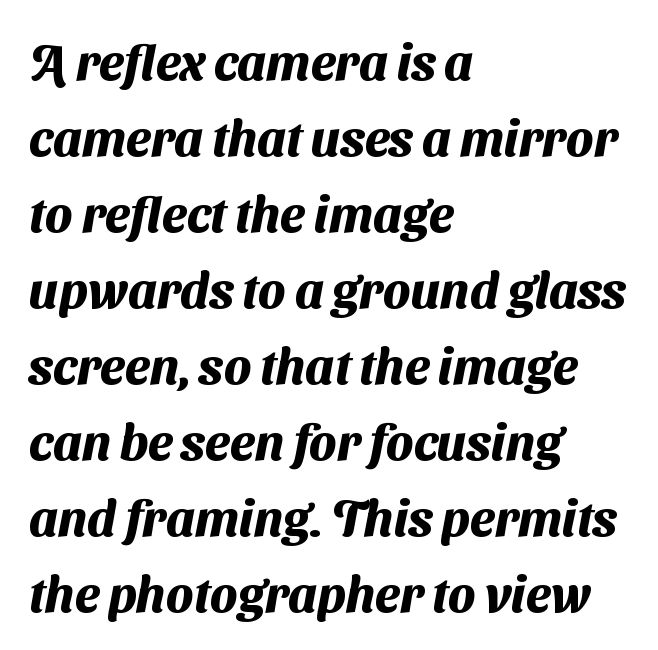
Line beginnings align vertically; line endings do not. The letters are bold, with thick, heavy strokes. Honestly, the letter spacing is just normal — you wouldn't notice it. Check the space under the baseline: it is left empty. Think of a printed novel: that variable character pitch is what you see here. The rows are spaced the way most documents space them.
